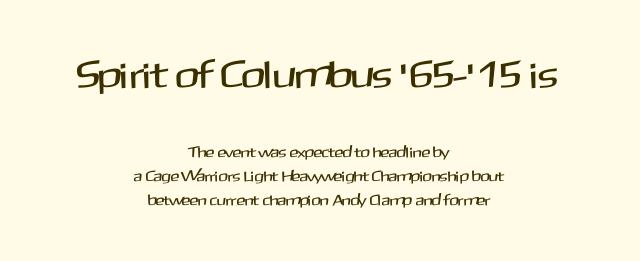
Lines of text with bare space underneath. Spacing verdict: proportional, widths tailored to each character. This sample uses plain, unmodified letter spacing. Nope, not italic — everything's standing straight. Quick note: interline space is typical. This rendering employs a face without finishing strokes, i.e., a sans-serif.
